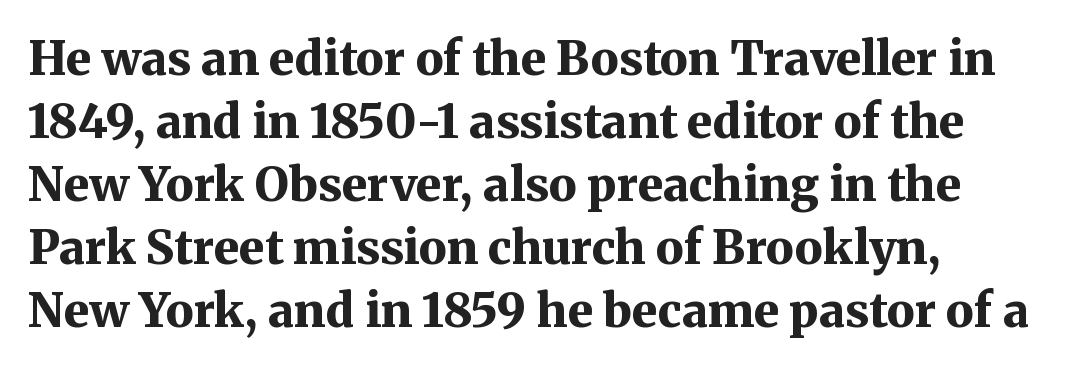
The tracking reads as untouched default to a designer's eye. On the weight axis this lands at bold, roughly 700. The space beneath each line is pristine and unruled. Unlike italic type, these characters show no tilt at all.
